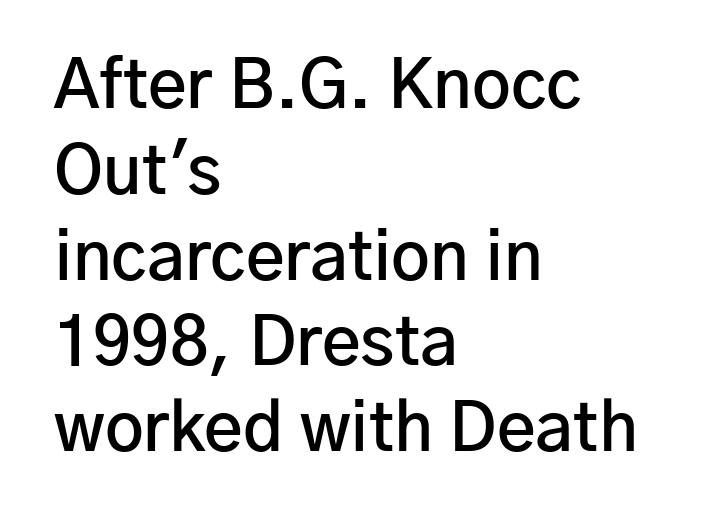
Q: Is the text bold? A: Semi-bold.
Q: Is the text italic (slanted)? A: No, it is upright.
Q: Is the typeface a serif or a sans-serif typeface? A: Sans-serif.
Q: Is the text underlined? A: No.
Q: How is the paragraph aligned? A: Left-aligned.
Q: Is the spacing between letters normal or unusually wide? A: Normal.
Q: Is the spacing between lines tight, normal or loose? A: Normal.
Q: Width (condensed, normal, or wide)? A: Normal.
Q: Stroke contrast? A: Low.
Q: x-height? A: Medium.
Q: Monospaced? A: No.
